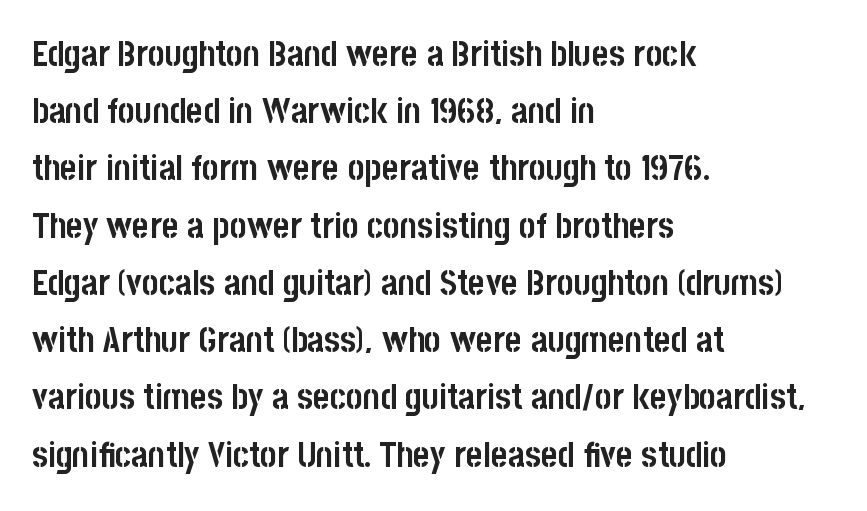
Q: Is the text bold? A: Yes.
Q: Is the text italic (slanted)? A: No, it is upright.
Q: Is the typeface a serif or a sans-serif typeface? A: Sans-serif.
Q: Is the text underlined? A: No.
Q: How is the paragraph aligned? A: Left-aligned.
Q: Is the spacing between letters normal or unusually wide? A: Normal.
Q: Is the spacing between lines tight, normal or loose? A: Normal.
Q: Width (condensed, normal, or wide)? A: Condensed.
Q: Stroke contrast? A: Low.
Q: x-height? A: Large.
Q: Monospaced? A: No.
